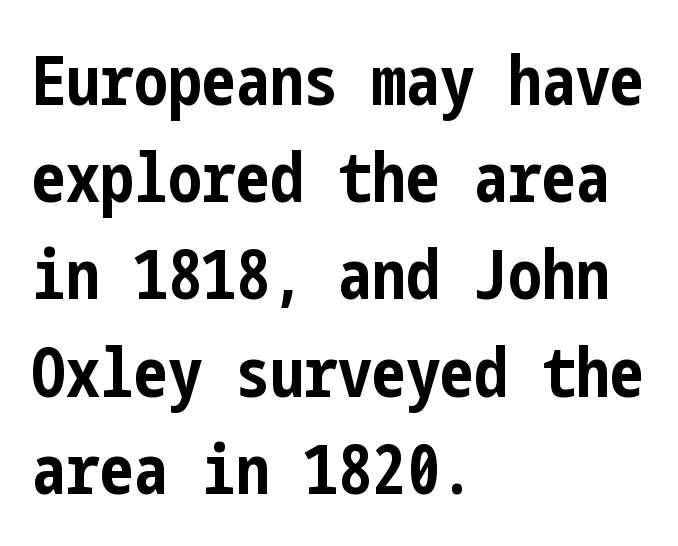
Q: Is the text bold? A: Yes.
Q: Is the text italic (slanted)? A: No, it is upright.
Q: Is the typeface a serif or a sans-serif typeface? A: Sans-serif.
Q: Is the text underlined? A: No.
Q: How is the paragraph aligned? A: Left-aligned.
Q: Is the spacing between letters normal or unusually wide? A: Normal.
Q: Is the spacing between lines tight, normal or loose? A: Normal.
Q: Width (condensed, normal, or wide)? A: Condensed.
Q: Stroke contrast? A: Low.
Q: x-height? A: Medium.
